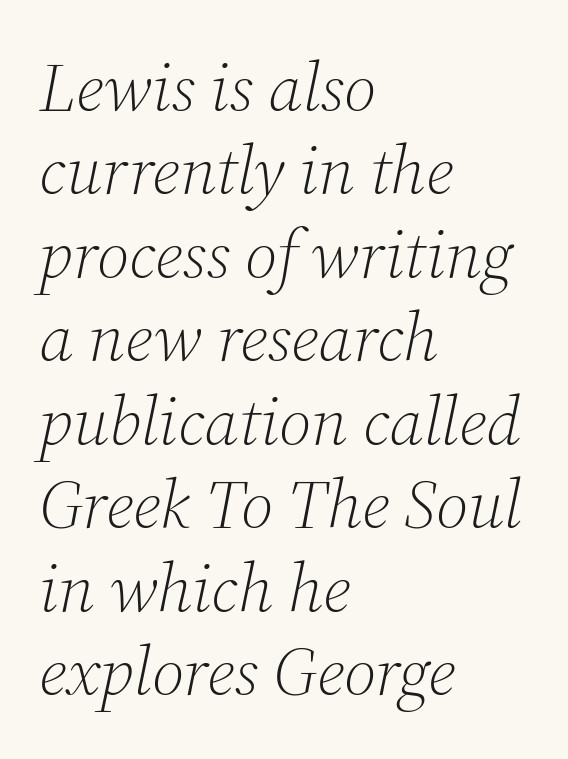
{"serif": "yes", "italic": "yes", "lean": "right", "slant_degrees": 12, "bold": "no", "weight": "light", "width": "normal", "stroke_contrast": "medium", "x_height": "medium", "monospaced": "no", "underline": "no", "align": "left", "line_spacing_ratio": 1.21, "letter_spacing": "normal", "letter_spacing_em": 0.0, "glyph_px": 69}
